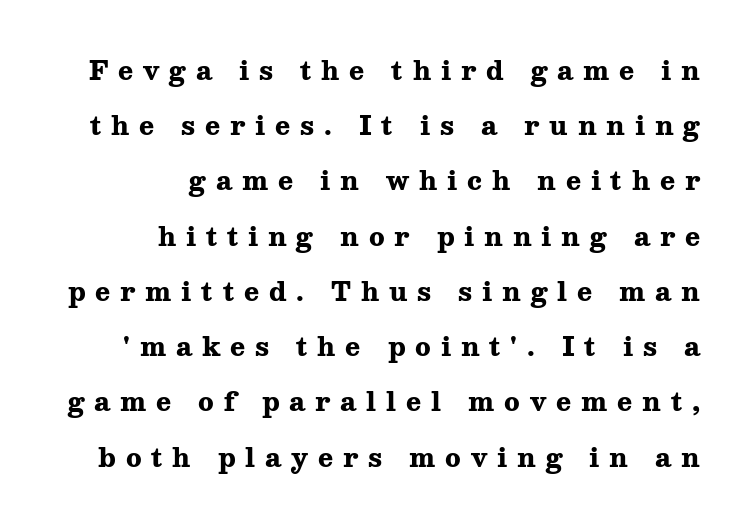
Q: Is the text bold? A: Yes.
Q: Is the text italic (slanted)? A: No, it is upright.
Q: Is the text underlined? A: No.
Q: How is the paragraph aligned? A: Right-aligned.
Q: Is the spacing between letters normal or unusually wide? A: Unusually wide.
Q: Is the spacing between lines tight, normal or loose? A: Loose.
